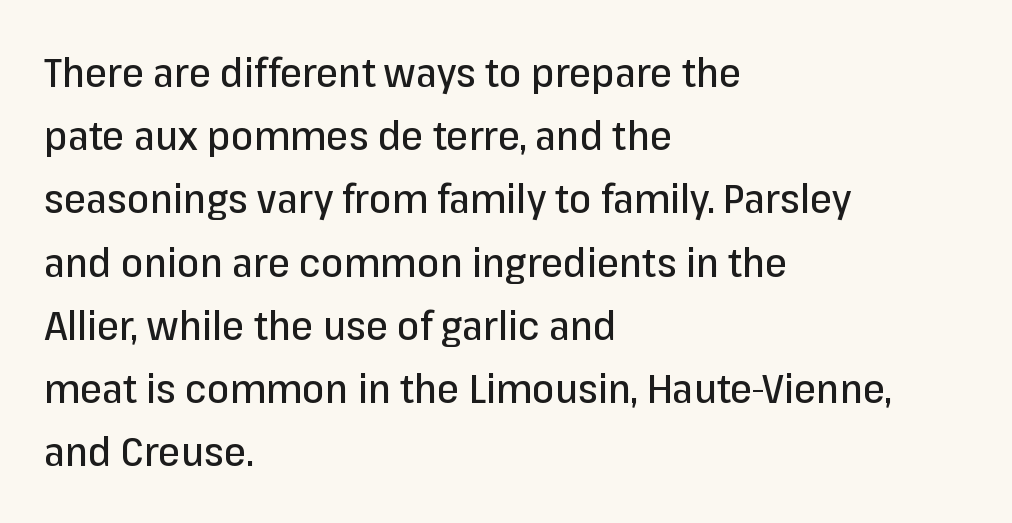
The image shows 40 px sans-serif type, upright; set left-aligned, normal line spacing (1.58x), normal letter spacing, not underlined; low stroke contrast and a medium x-height.
